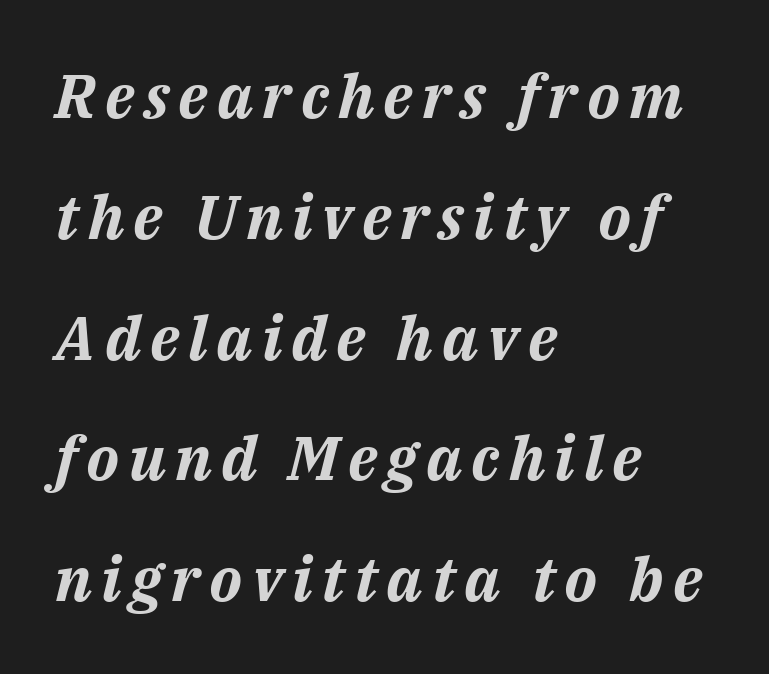
{"italic": "yes", "lean": "right", "slant_degrees": 14, "bold": "yes", "weight": "bold", "width": "normal", "stroke_contrast": "medium", "x_height": "medium", "monospaced": "no", "underline": "no", "align": "left", "line_spacing": "loose", "line_spacing_ratio": 1.98, "glyph_px": 61}
